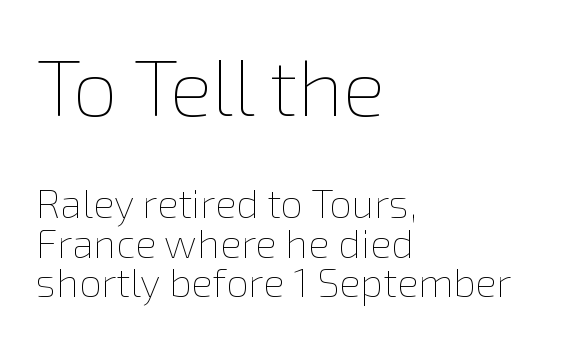
{"italic": "no", "bold": "no", "weight": "thin", "width": "normal", "stroke_contrast": "low", "x_height": "medium", "monospaced": "no", "underline": "no", "align": "left", "line_spacing": "tight", "line_spacing_ratio": 0.98, "letter_spacing": "normal", "letter_spacing_em": 0.0, "larger_block": "first", "size_ratio": 2.0, "glyph_px": 80}
